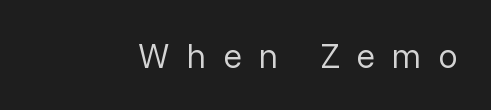
Q: Is the text bold? A: No.
Q: Is the text italic (slanted)? A: No, it is upright.
Q: Is the typeface a serif or a sans-serif typeface? A: Sans-serif.
Q: Is the text underlined? A: No.
Q: Is the spacing between letters normal or unusually wide? A: Unusually wide.
Q: Width (condensed, normal, or wide)? A: Normal.
Q: Stroke contrast? A: Low.
Q: x-height? A: Medium.
Q: Monospaced? A: No.
